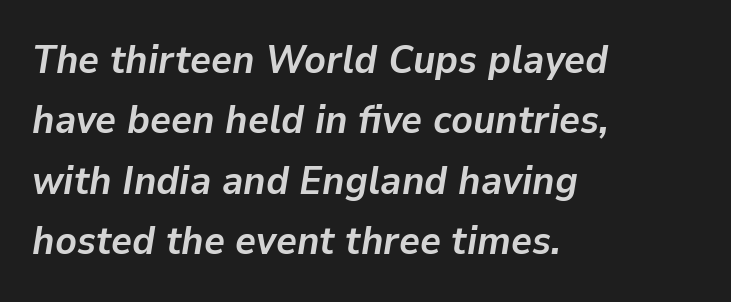
Q: Is the text bold? A: Yes.
Q: Is the text italic (slanted)? A: Yes, it leans right by about 9 degrees.
Q: Is the text underlined? A: No.
Q: How is the paragraph aligned? A: Left-aligned.
Q: Is the spacing between letters normal or unusually wide? A: Normal.
Q: Is the spacing between lines tight, normal or loose? A: Normal.
Q: Width (condensed, normal, or wide)? A: Normal.
Q: Stroke contrast? A: Low.
Q: x-height? A: Medium.
Q: Monospaced? A: No.
